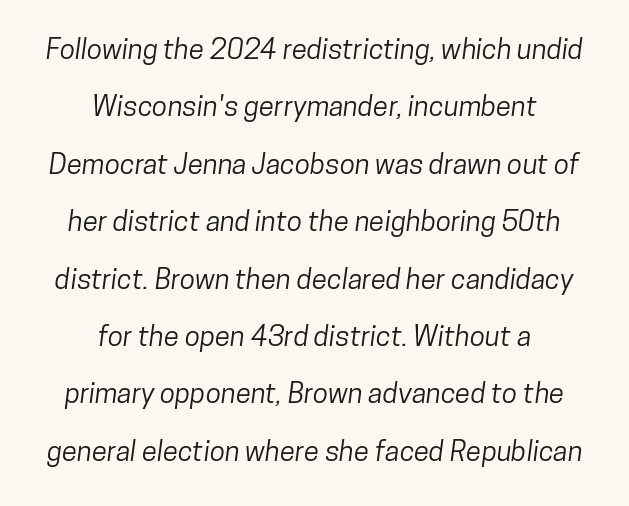
The typesetter chose a symmetrical, centered arrangement here. Nobody touched the tracking dial on this one. This rendering features lettering with no underline. Grotesque or geometric, the face here clearly has no serifs. The block of text is sparse from top to bottom, with ample space between rows.
